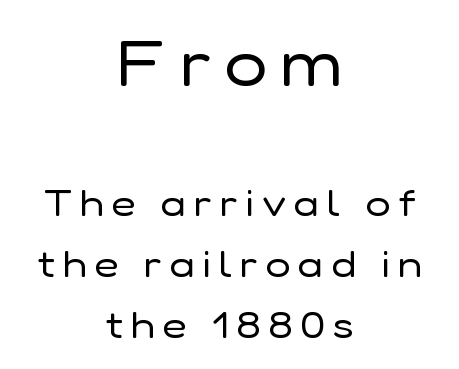
The space directly below the letters is spotless. The typeface has the unassuming heft of standard copy or less. Are there feet on the stems? There aren't — it's a sans. The typesetter chose a symmetrical, centered arrangement here.
